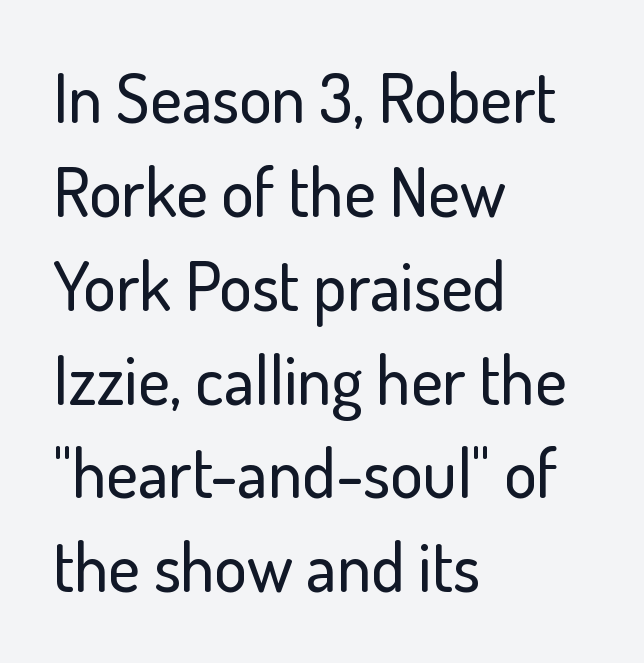
Q: Is the text italic (slanted)? A: No, it is upright.
Q: Is the typeface a serif or a sans-serif typeface? A: Sans-serif.
Q: Is the text underlined? A: No.
Q: How is the paragraph aligned? A: Left-aligned.
Q: Is the spacing between letters normal or unusually wide? A: Normal.
Q: Is the spacing between lines tight, normal or loose? A: Normal.
Q: Width (condensed, normal, or wide)? A: Normal.
Q: Stroke contrast? A: Low.
Q: x-height? A: Small.
Q: Monospaced? A: No.
